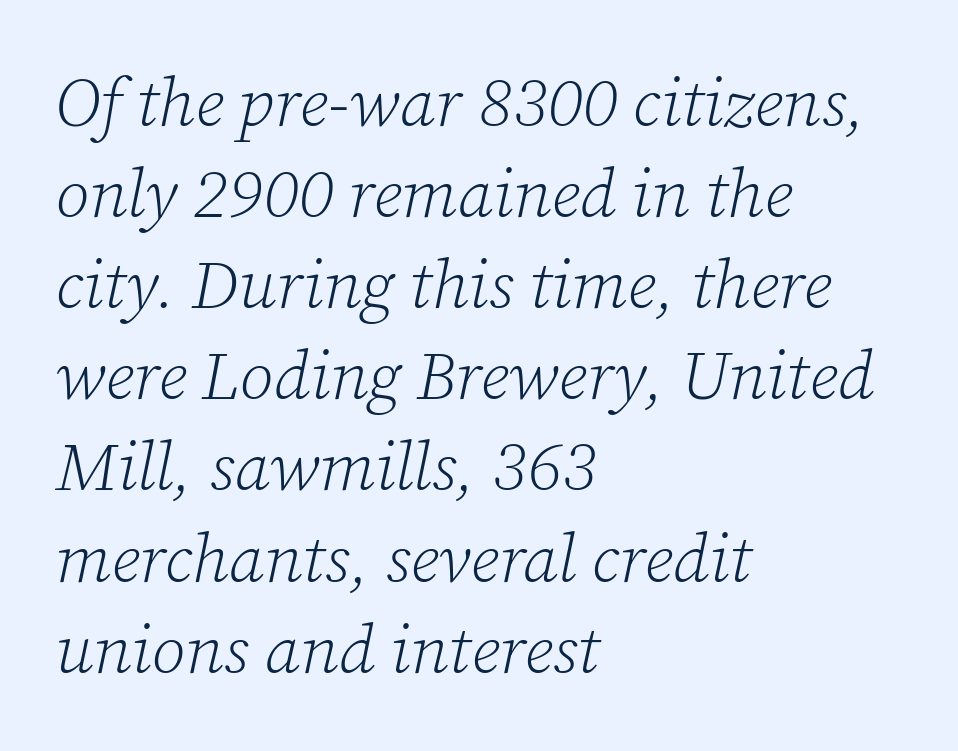
This is not heavy type; no bold has been used. It's the slanting kind of type. Leftover space on each line is placed entirely after the last word. Regarding leading, the lines here are spaced in the standard way. These lines keep a tight, regular rhythm from letter to letter. The font family rendered here belongs to the serif group.
